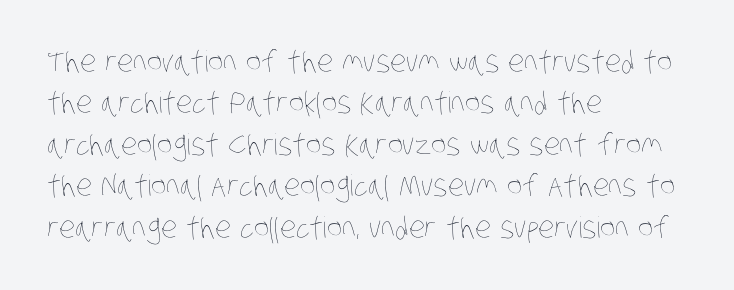
The image shows 29 px thin, condensed type; set left-aligned, normal line spacing (1.43x), normal letter spacing, not underlined; low stroke contrast and a large x-height.
